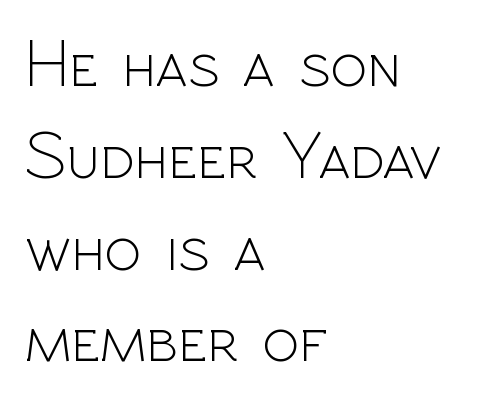
The area under the type is left untouched. This rendering employs a face without finishing strokes, i.e., a sans-serif. No chunkiness to these letters — they're not bold. Ordinary non-slanted type is in use. Short note: letters normally spaced. Think of a printed novel: that variable character pitch is what you see here.
